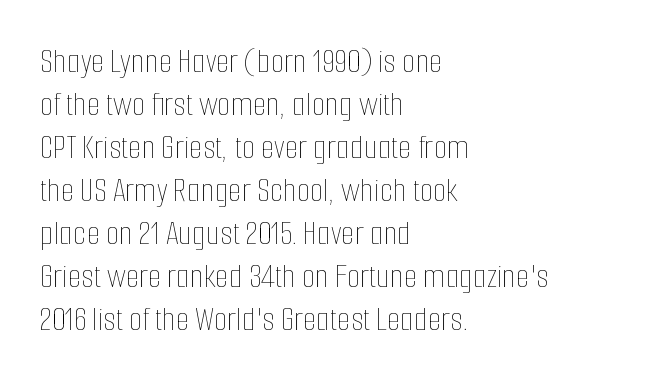
Q: Is the text bold? A: No.
Q: Is the text italic (slanted)? A: No, it is upright.
Q: Is the text underlined? A: No.
Q: How is the paragraph aligned? A: Left-aligned.
Q: Is the spacing between letters normal or unusually wide? A: Normal.
Q: Width (condensed, normal, or wide)? A: Condensed.
Q: Stroke contrast? A: Low.
Q: x-height? A: Medium.
Q: Monospaced? A: No.
